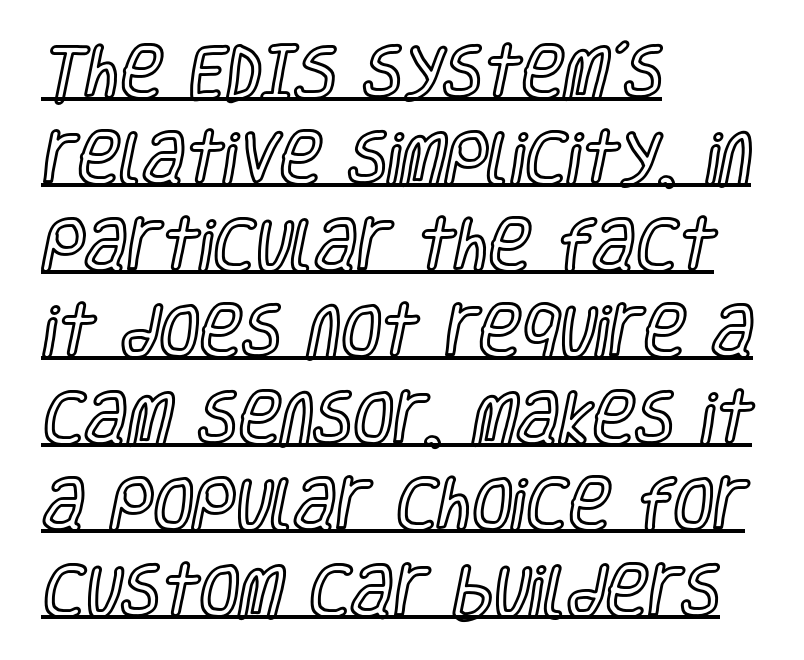
Q: Is the text italic (slanted)? A: Yes.
Q: Is the text underlined? A: Yes.
Q: How is the paragraph aligned? A: Left-aligned.
Q: Is the spacing between letters normal or unusually wide? A: Normal.
Q: Is the spacing between lines tight, normal or loose? A: Normal.
Q: Width (condensed, normal, or wide)? A: Condensed.
Q: x-height? A: Large.
Q: Monospaced? A: No.
